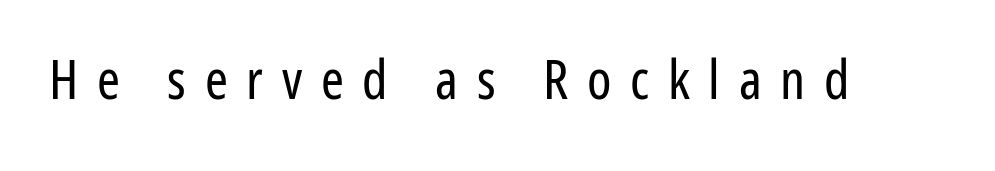
{"serif": "no", "italic": "no", "bold": "no", "weight": "regular", "width": "condensed", "stroke_contrast": "low", "x_height": "medium", "monospaced": "no", "underline": "no", "letter_spacing": "wide", "letter_spacing_em": 0.34, "glyph_px": 55}
